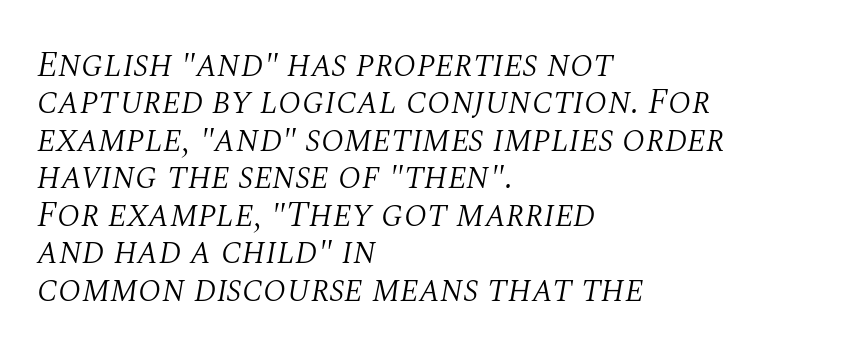
The image shows 36 px light serif type, italic (leaning right); set left-aligned, tight line spacing (1.04x), normal letter spacing, not underlined; medium stroke contrast and a large x-height.
